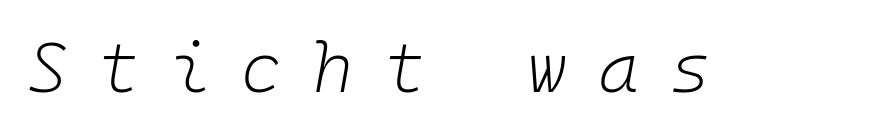
{"italic": "yes", "lean": "right", "slant_degrees": 10, "bold": "no", "weight": "light", "width": "normal", "stroke_contrast": "low", "x_height": "medium", "monospaced": "yes", "underline": "no", "letter_spacing": "wide", "letter_spacing_em": 0.45, "glyph_px": 69}
